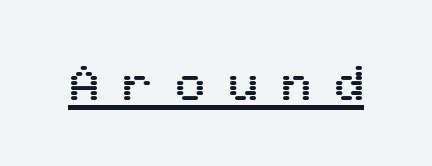
Q: Is the text italic (slanted)? A: No, it is upright.
Q: Is the typeface a serif or a sans-serif typeface? A: Sans-serif.
Q: Is the text underlined? A: Yes.
Q: Is the spacing between letters normal or unusually wide? A: Unusually wide.
Q: Width (condensed, normal, or wide)? A: Normal.
Q: Stroke contrast? A: Medium.
Q: x-height? A: Medium.
Q: Monospaced? A: No.
